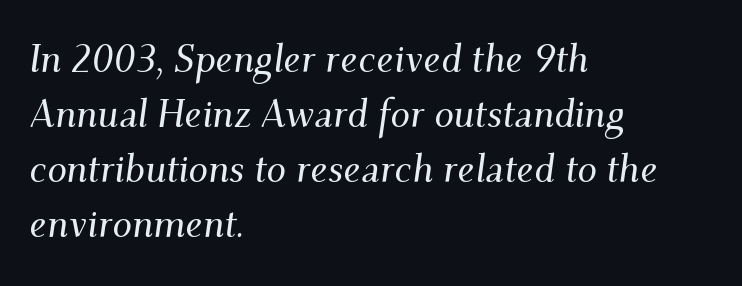
The image shows 39 px serif type, italic (leaning right); set left-aligned, normal line spacing (1.41x), normal letter spacing, not underlined; medium stroke contrast and a small x-height.
